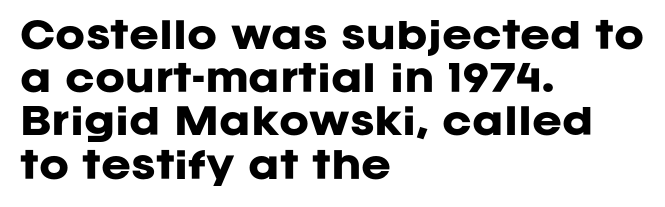
{"serif": "no", "italic": "no", "bold": "yes", "weight": "heavy", "width": "normal", "stroke_contrast": "low", "x_height": "large", "monospaced": "no", "underline": "no", "align": "left", "line_spacing_ratio": 1.2, "letter_spacing": "normal", "letter_spacing_em": 0.0, "glyph_px": 36}
